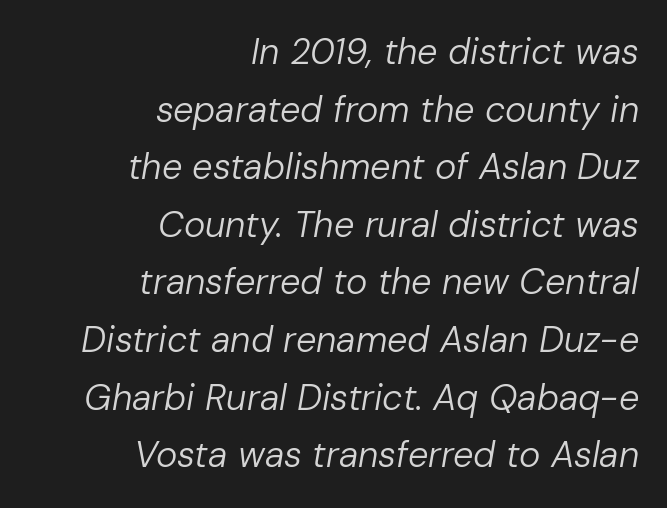
The letters look calm and open, with moderate or lighter stems. Short and long lines alike share a common ending point at right. This sample has the flowing, uneven cadence of proportional lettering. This rendering features lettering with no underline.
